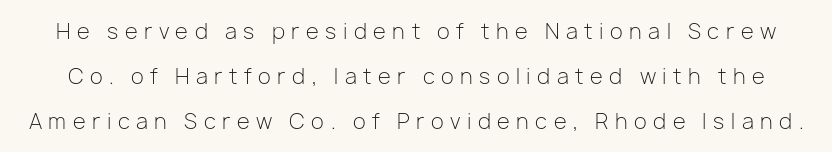
{"italic": "no", "bold": "no", "underline": "no", "line_spacing": "loose", "line_spacing_ratio": 2.14, "letter_spacing": "wide", "letter_spacing_em": 0.31, "glyph_px": 21}
